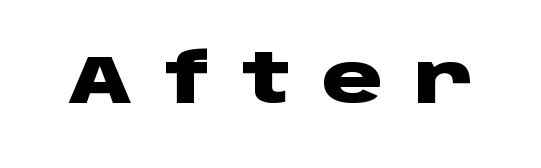
Q: Is the text bold? A: Yes.
Q: Is the text italic (slanted)? A: No, it is upright.
Q: Is the typeface a serif or a sans-serif typeface? A: Sans-serif.
Q: Is the text underlined? A: No.
Q: Is the spacing between letters normal or unusually wide? A: Unusually wide.
Q: Width (condensed, normal, or wide)? A: Wide.
Q: Stroke contrast? A: Low.
Q: x-height? A: Large.
Q: Monospaced? A: No.
